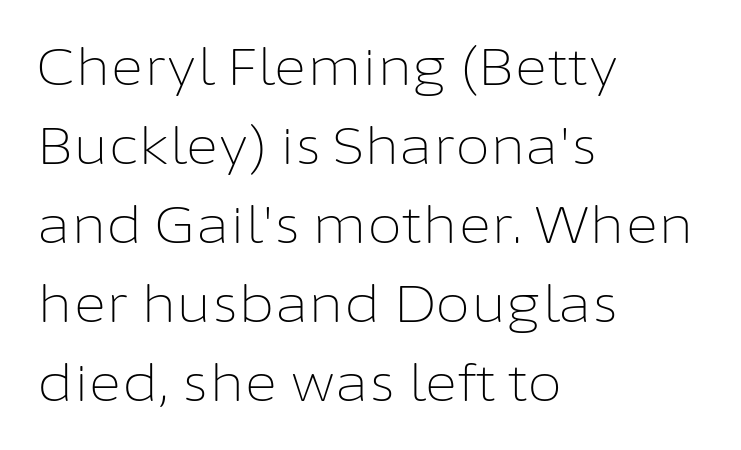
Q: Is the text bold? A: No.
Q: Is the text italic (slanted)? A: No, it is upright.
Q: Is the typeface a serif or a sans-serif typeface? A: Sans-serif.
Q: Is the text underlined? A: No.
Q: How is the paragraph aligned? A: Left-aligned.
Q: Is the spacing between letters normal or unusually wide? A: Normal.
Q: Is the spacing between lines tight, normal or loose? A: Normal.
Q: Width (condensed, normal, or wide)? A: Normal.
Q: Stroke contrast? A: Low.
Q: x-height? A: Medium.
Q: Monospaced? A: No.
